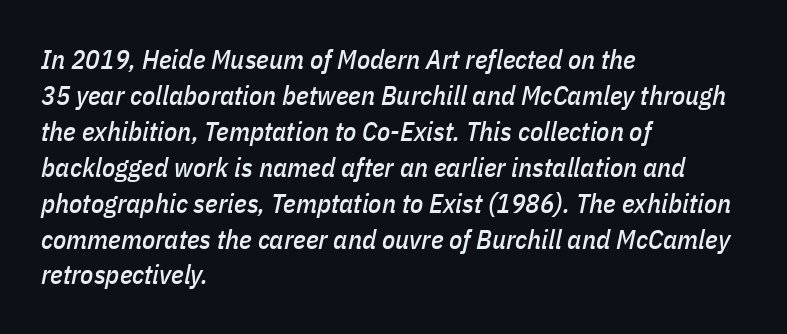
{"italic": "yes", "lean": "right", "slant_degrees": 11, "underline": "no", "align": "left", "line_spacing": "normal", "line_spacing_ratio": 1.33, "letter_spacing": "normal", "letter_spacing_em": 0.0, "glyph_px": 27}
